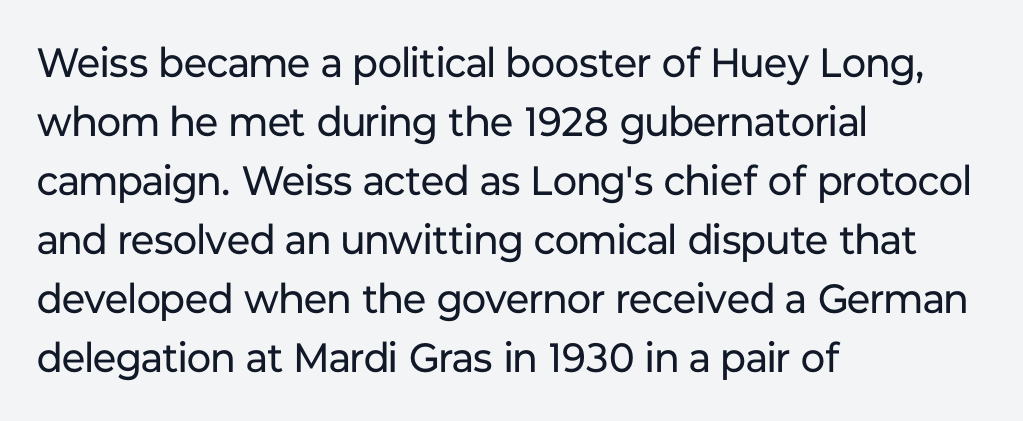
{"serif": "no", "italic": "no", "bold": "no", "weight": "regular", "width": "normal", "stroke_contrast": "low", "x_height": "medium", "monospaced": "no", "underline": "no", "align": "left", "line_spacing": "normal", "line_spacing_ratio": 1.44, "letter_spacing": "normal", "letter_spacing_em": 0.0, "glyph_px": 41}
